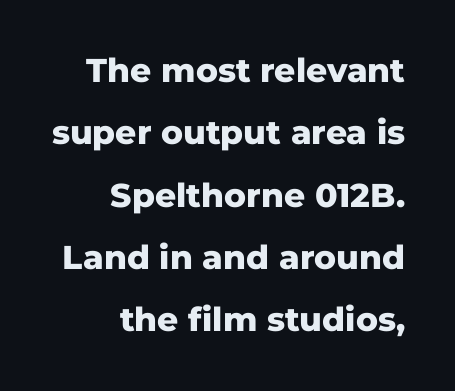
The image shows 33 px heavy sans-serif type, upright; set right-aligned, line spacing 1.89x, normal letter spacing, not underlined; low stroke contrast and a medium x-height.
